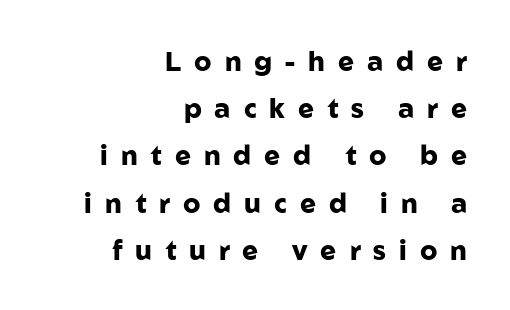
The image shows 27 px bold type, upright; set right-aligned, line spacing 1.75x, unusually wide letter spacing (+0.48 em), not underlined.
